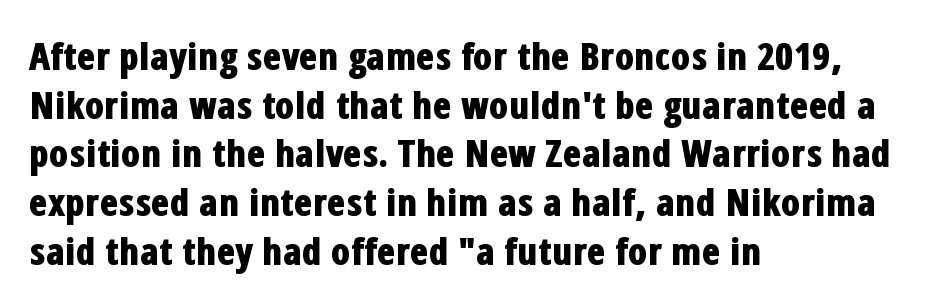
The image shows 38 px bold, condensed sans-serif type, upright; set left-aligned, normal line spacing (1.28x), normal letter spacing, not underlined; low stroke contrast and a medium x-height.
